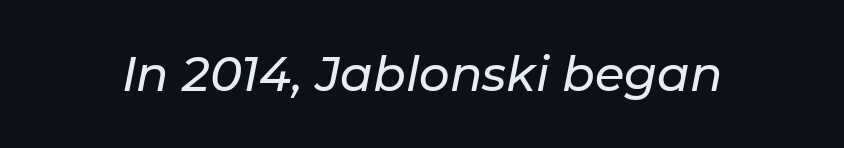
{"italic": "yes", "lean": "right", "slant_degrees": 11, "width": "normal", "stroke_contrast": "low", "x_height": "medium", "monospaced": "no", "underline": "no", "letter_spacing": "normal", "letter_spacing_em": 0.0, "glyph_px": 48}
